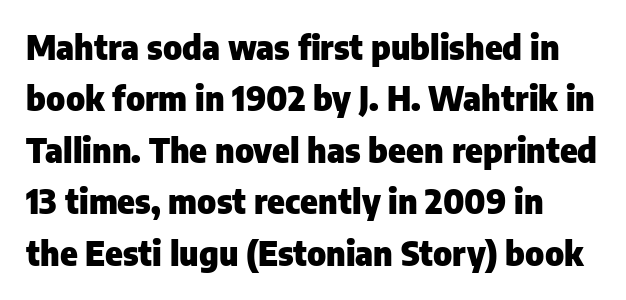
The font family rendered here belongs to the sans-serif group. Chunky letters — that's bold for sure. Think of a printed novel: that variable character pitch is what you see here. The designer left line spacing at the default. Posture: straight, roman, zero tilt. Characters follow at the spacing the type designer built in.
